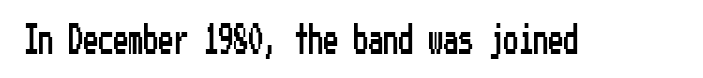
{"serif": "no", "italic": "no", "width": "condensed", "stroke_contrast": "low", "x_height": "medium", "underline": "no", "letter_spacing": "normal", "letter_spacing_em": 0.0, "glyph_px": 30}
